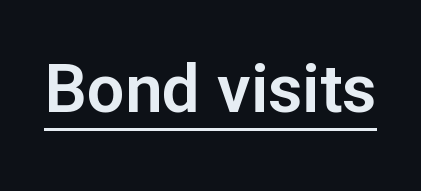
Q: Is the text italic (slanted)? A: No, it is upright.
Q: Is the typeface a serif or a sans-serif typeface? A: Sans-serif.
Q: Is the text underlined? A: Yes.
Q: Is the spacing between letters normal or unusually wide? A: Normal.
Q: Width (condensed, normal, or wide)? A: Normal.
Q: Stroke contrast? A: Low.
Q: x-height? A: Medium.
Q: Monospaced? A: No.
